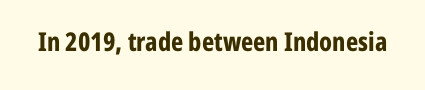
The image shows 26 px bold type, upright; set normal letter spacing, not underlined.
